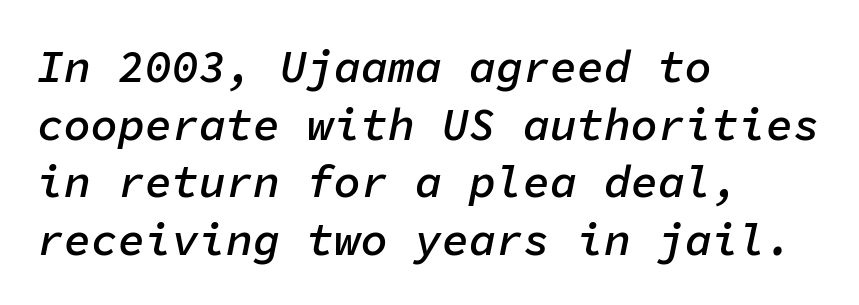
The image shows 45 px semibold type, italic (leaning right), monospaced; set left-aligned, normal line spacing (1.28x), normal letter spacing, not underlined; low stroke contrast and a medium x-height.
